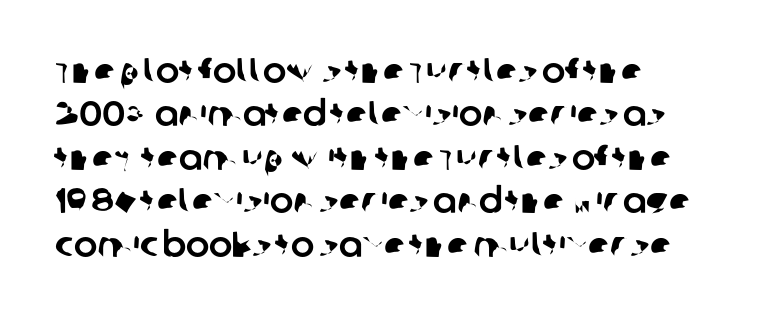
The image shows 35 px sans-serif type; set line spacing 1.24x, normal letter spacing, not underlined; low stroke contrast and a large x-height.
